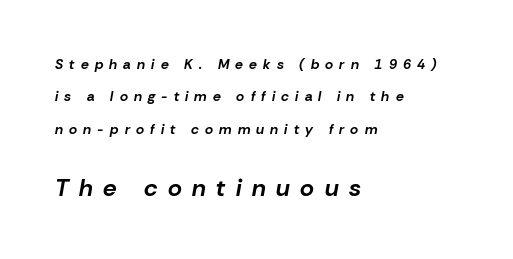
The image shows 24 px bold type, italic (leaning right); set left-aligned, loose line spacing (2.32x), unusually wide letter spacing (+0.44 em), not underlined; the second (bottom) block is 1.71x larger.
